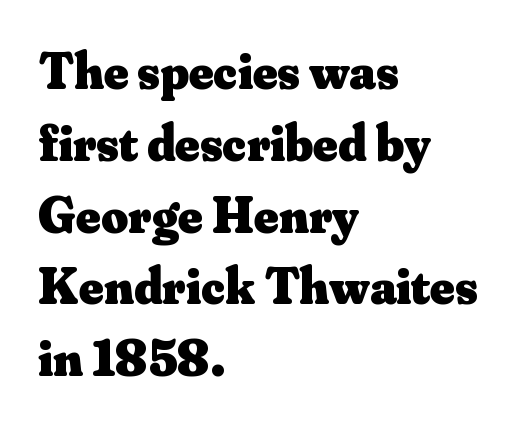
The image shows 52 px heavy serif type, upright; set left-aligned, normal line spacing (1.38x), normal letter spacing, not underlined; medium stroke contrast and a small x-height.
